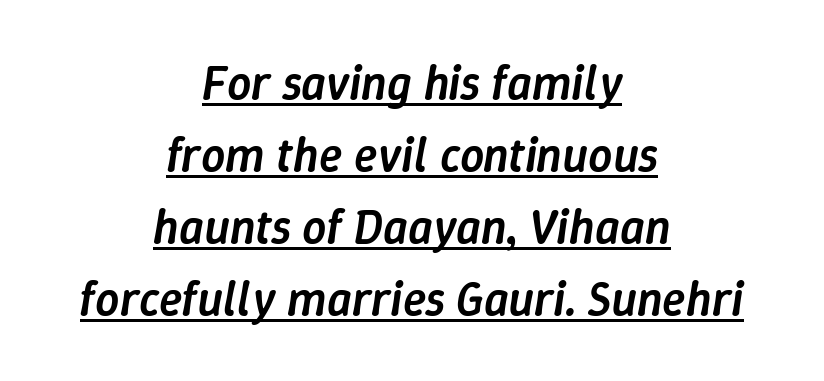
Q: Is the text bold? A: Semi-bold.
Q: Is the text italic (slanted)? A: Yes, it leans right by about 9 degrees.
Q: Is the text underlined? A: Yes.
Q: How is the paragraph aligned? A: Centered.
Q: Is the spacing between letters normal or unusually wide? A: Normal.
Q: Is the spacing between lines tight, normal or loose? A: Normal.
Q: Width (condensed, normal, or wide)? A: Normal.
Q: Stroke contrast? A: Low.
Q: x-height? A: Medium.
Q: Monospaced? A: No.
